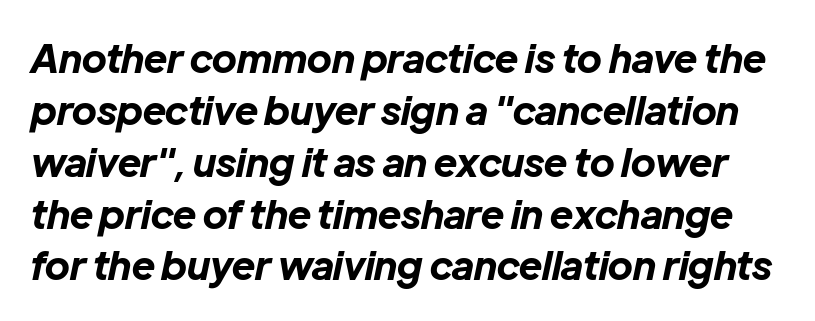
The image shows 39 px bold type, italic (leaning right); set normal line spacing (1.33x), normal letter spacing, not underlined; low stroke contrast and a medium x-height.
